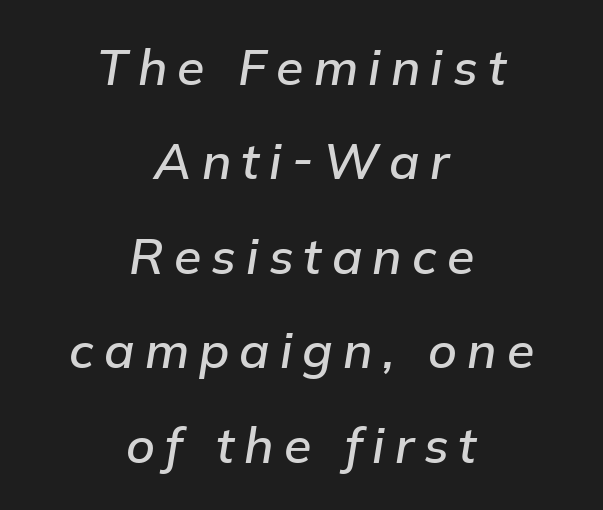
The image shows 50 px semibold type, italic (leaning right); set centered, line spacing 1.89x, unusually wide letter spacing (+0.2 em), not underlined; low stroke contrast and a medium x-height.
